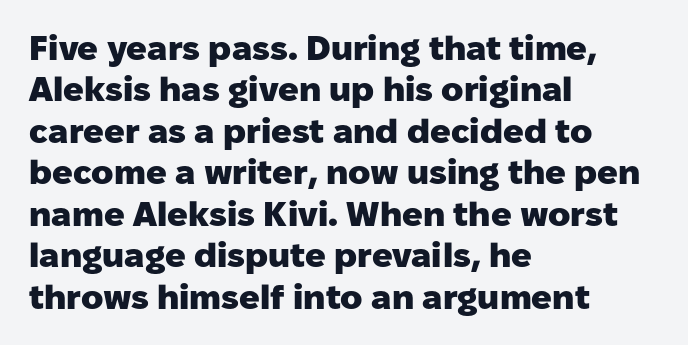
Q: Is the text bold? A: Yes.
Q: Is the text italic (slanted)? A: No, it is upright.
Q: Is the typeface a serif or a sans-serif typeface? A: Sans-serif.
Q: Is the text underlined? A: No.
Q: How is the paragraph aligned? A: Left-aligned.
Q: Is the spacing between letters normal or unusually wide? A: Normal.
Q: Width (condensed, normal, or wide)? A: Normal.
Q: Stroke contrast? A: Low.
Q: x-height? A: Medium.
Q: Monospaced? A: No.
